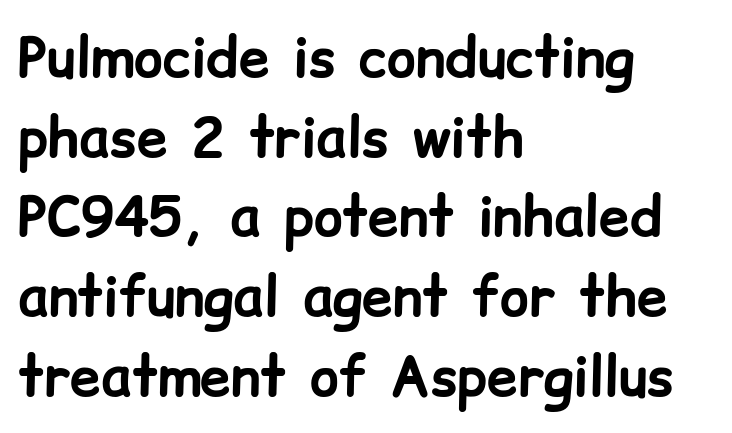
Q: Is the text bold? A: Yes.
Q: Is the text italic (slanted)? A: No, it is upright.
Q: Is the typeface a serif or a sans-serif typeface? A: Sans-serif.
Q: Is the text underlined? A: No.
Q: How is the paragraph aligned? A: Left-aligned.
Q: Is the spacing between letters normal or unusually wide? A: Normal.
Q: Is the spacing between lines tight, normal or loose? A: Normal.
Q: Width (condensed, normal, or wide)? A: Normal.
Q: Stroke contrast? A: Low.
Q: x-height? A: Medium.
Q: Monospaced? A: No.
